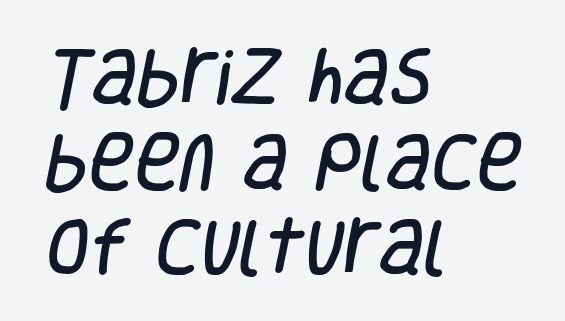
{"serif": "no", "width": "condensed", "stroke_contrast": "low", "x_height": "large", "monospaced": "no", "underline": "no", "align": "left", "line_spacing": "normal", "line_spacing_ratio": 1.37, "letter_spacing": "normal", "letter_spacing_em": 0.0, "glyph_px": 62}
